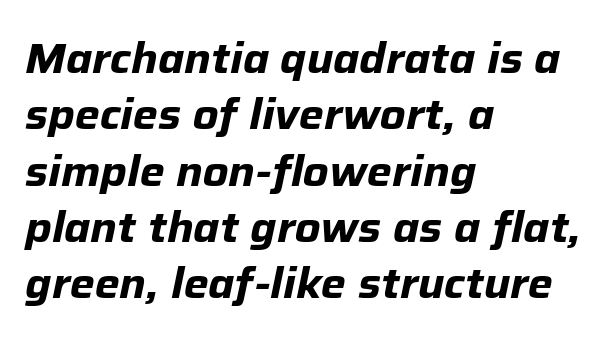
{"italic": "yes", "lean": "right", "slant_degrees": 12, "bold": "yes", "weight": "bold", "width": "normal", "stroke_contrast": "low", "x_height": "medium", "monospaced": "no", "underline": "no", "align": "left", "line_spacing": "normal", "line_spacing_ratio": 1.34, "letter_spacing": "normal", "letter_spacing_em": 0.0, "glyph_px": 42}
